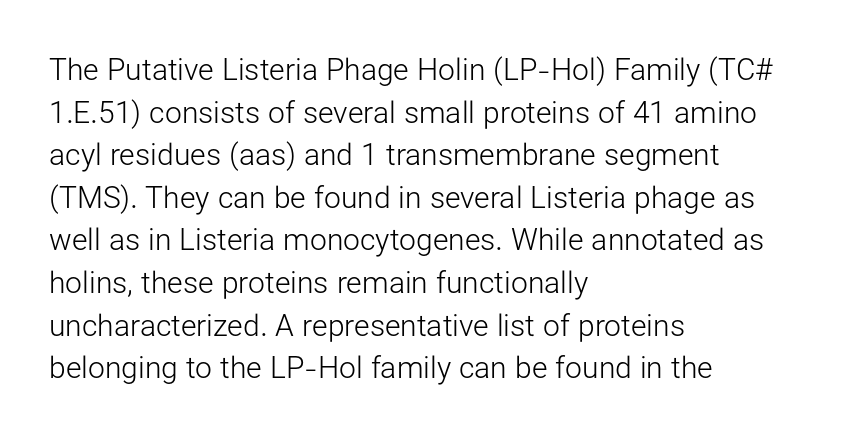
Q: Is the text bold? A: No.
Q: Is the text italic (slanted)? A: No, it is upright.
Q: Is the typeface a serif or a sans-serif typeface? A: Sans-serif.
Q: Is the text underlined? A: No.
Q: How is the paragraph aligned? A: Left-aligned.
Q: Is the spacing between letters normal or unusually wide? A: Normal.
Q: Is the spacing between lines tight, normal or loose? A: Normal.
Q: Width (condensed, normal, or wide)? A: Normal.
Q: Stroke contrast? A: Low.
Q: x-height? A: Medium.
Q: Monospaced? A: No.
